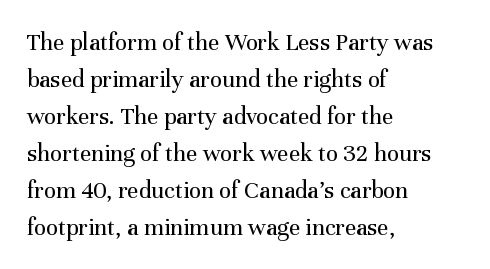
The image shows 25 px text type, upright; set left-aligned, normal line spacing (1.48x), normal letter spacing, not underlined.
